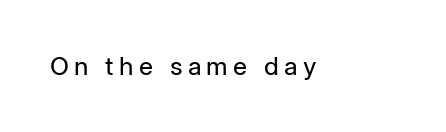
Q: Is the text bold? A: No.
Q: Is the text italic (slanted)? A: No, it is upright.
Q: Is the text underlined? A: No.
Q: Is the spacing between letters normal or unusually wide? A: Unusually wide.
